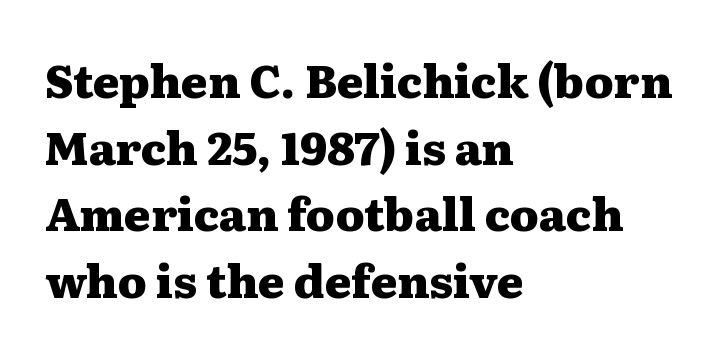
{"serif": "yes", "italic": "no", "bold": "yes", "weight": "heavy", "width": "wide", "stroke_contrast": "medium", "x_height": "medium", "monospaced": "no", "underline": "no", "align": "left", "line_spacing": "normal", "line_spacing_ratio": 1.48, "letter_spacing": "normal", "letter_spacing_em": 0.0, "glyph_px": 45}
